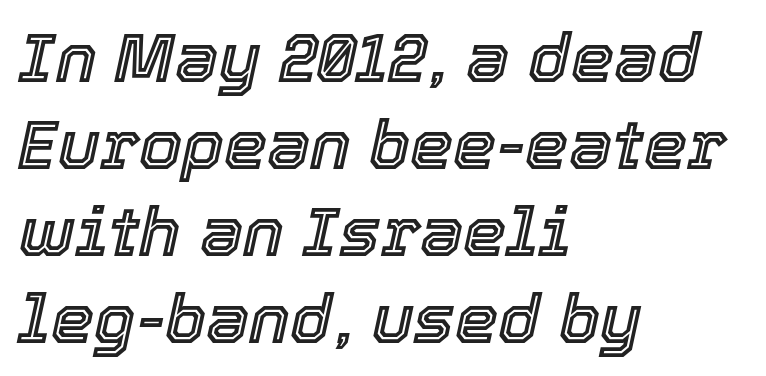
The specimen reads as italic at a glance. The letters advance in unequal steps, a hallmark of proportional type. Nothing unusual about the tracking: characters are spaced as the font intends. Check the space under the baseline: it is left empty. Alignment: flush left. Honestly, the row spacing looks completely unremarkable.
